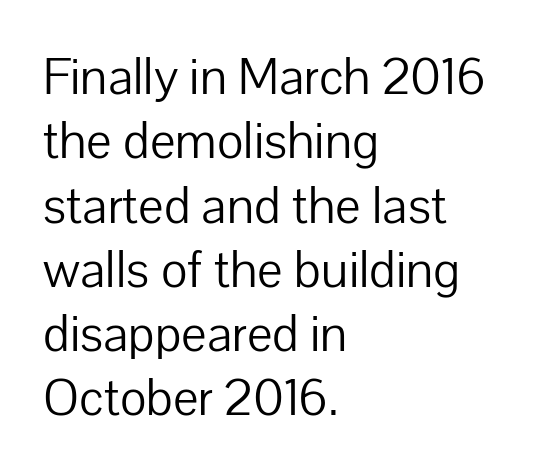
The text block is weighted toward the left margin, trailing off unevenly rightward. Baseline-to-baseline distance is the conventional proportion of letter height. Honestly, there is no underline to notice here at all. Standard letterfit; no display-style spreading of the glyphs. Notice how the stems are strictly vertical — no italics here. Examine the stroke ends and you'll find no serifs.
